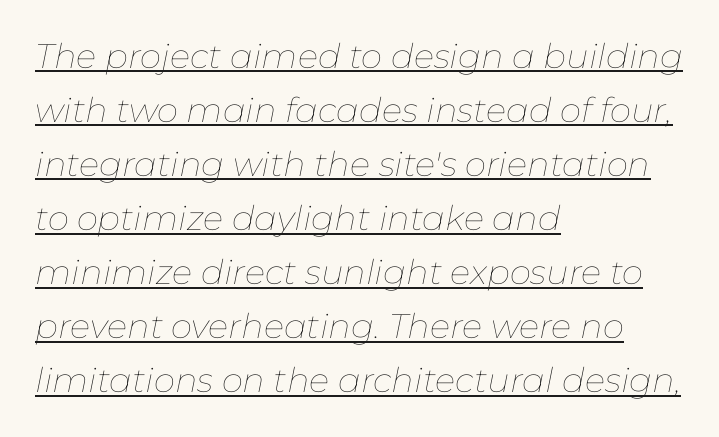
Every word sits above its own underline. Do the characters align in a grid? No, the font is proportional. Visually the block forms a straight wall on the left and a jagged coastline on the right. This is not heavy type; no bold has been used.
